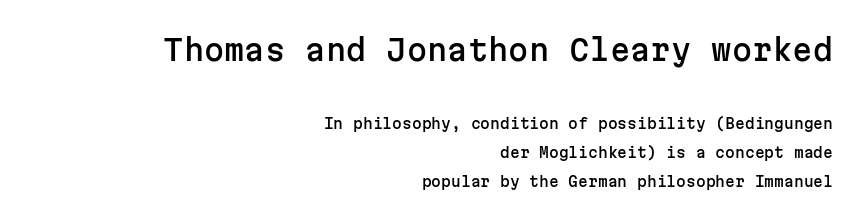
{"serif": "no", "italic": "no", "width": "normal", "stroke_contrast": "low", "x_height": "medium", "monospaced": "yes", "underline": "no", "align": "right", "line_spacing": "loose", "line_spacing_ratio": 2.06, "letter_spacing": "normal", "letter_spacing_em": 0.0, "larger_block": "first", "size_ratio": 2.07, "glyph_px": 29}
